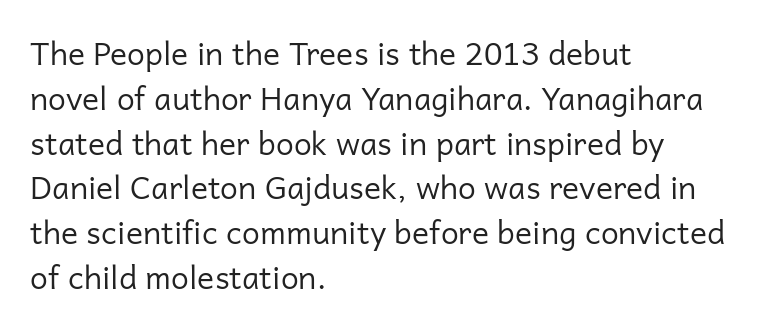
{"serif": "no", "italic": "no", "bold": "no", "weight": "regular", "width": "normal", "stroke_contrast": "low", "x_height": "medium", "monospaced": "no", "underline": "no", "align": "left", "line_spacing": "normal", "line_spacing_ratio": 1.4, "letter_spacing": "normal", "letter_spacing_em": 0.0, "glyph_px": 32}
